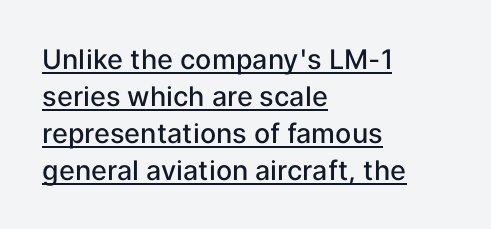
{"italic": "no", "bold": "semi", "underline": "yes", "align": "left", "line_spacing": "normal", "line_spacing_ratio": 1.37, "letter_spacing": "normal", "letter_spacing_em": 0.0, "glyph_px": 27}
